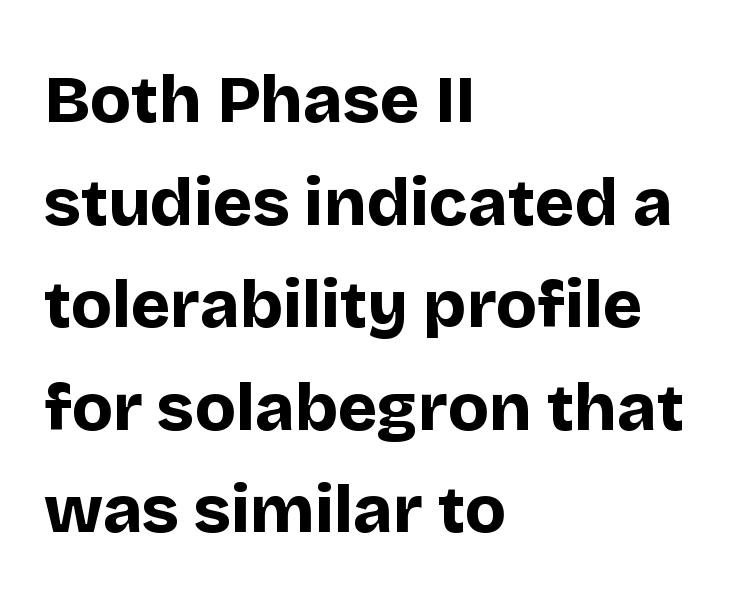
Beneath every word, the page is bare. This rendering uses left alignment, leaving the right contour irregular. Grotesque or geometric, the face here clearly has no serifs. Glyph-to-glyph distance matches everyday printed text. The font's upright variant was chosen for this text.
